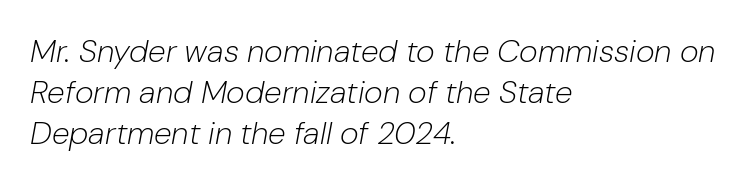
The image shows 32 px light type, italic (leaning right); set left-aligned, normal line spacing (1.28x), normal letter spacing, not underlined; low stroke contrast and a medium x-height.
